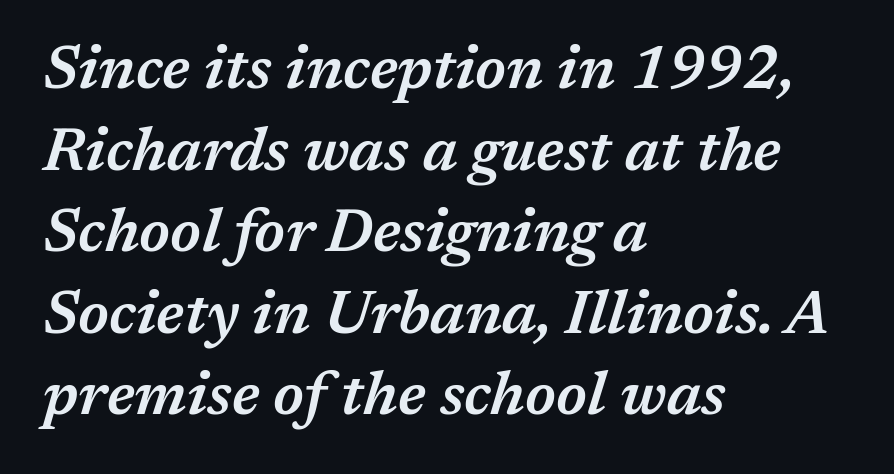
The image shows 60 px semibold type, italic (leaning right); set left-aligned, normal line spacing (1.36x), normal letter spacing, not underlined; medium stroke contrast and a medium x-height.
